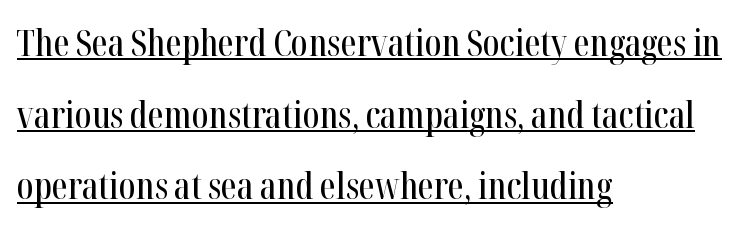
Line starts are locked; line ends wander. Notice how a bar underscores the lettering throughout. The tracking reads as untouched default to a designer's eye. Typographically, this falls in the serif category.
